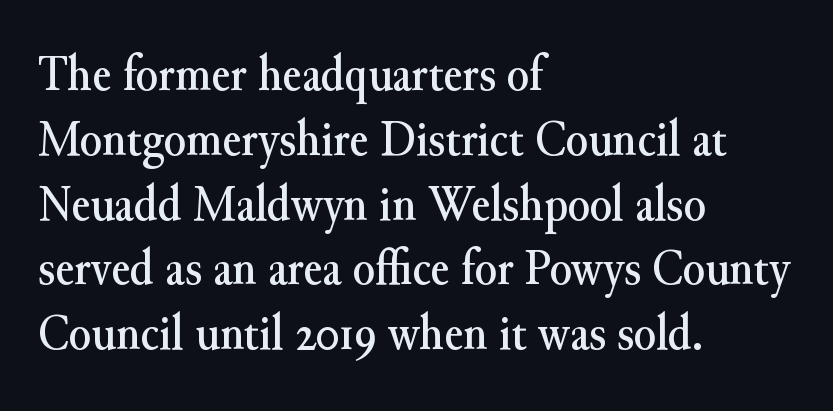
Q: Is the text italic (slanted)? A: No, it is upright.
Q: Is the typeface a serif or a sans-serif typeface? A: Serif.
Q: Is the text underlined? A: No.
Q: How is the paragraph aligned? A: Left-aligned.
Q: Is the spacing between letters normal or unusually wide? A: Normal.
Q: Is the spacing between lines tight, normal or loose? A: Normal.
Q: Width (condensed, normal, or wide)? A: Normal.
Q: Stroke contrast? A: Medium.
Q: x-height? A: Small.
Q: Monospaced? A: No.
